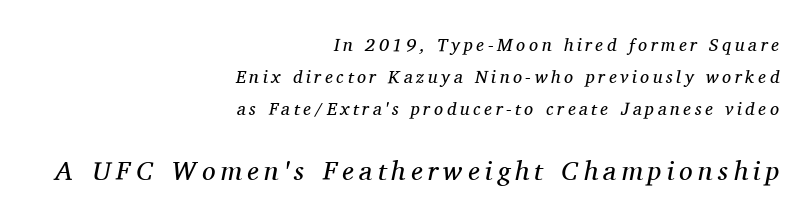
The image shows 27 px text type, italic (leaning right); set right-aligned, line spacing 1.79x, unusually wide letter spacing (+0.2 em), not underlined; the second (bottom) block is 1.5x larger.
